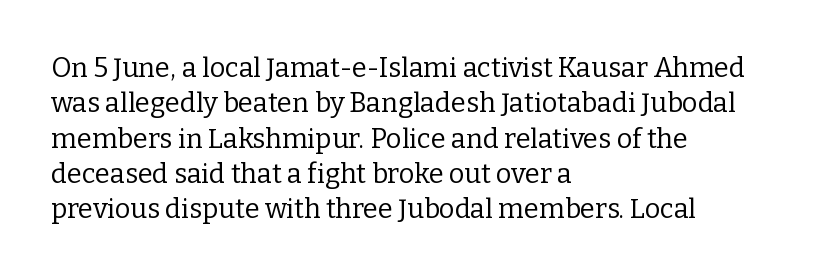
Line beginnings align vertically; line endings do not. The typography opts for an upright posture over an oblique one. Baseline-to-baseline distance is the conventional proportion of letter height. The characters are drawn with everyday or finer stroke widths. Here the glyphs are tracked normally, forming tight word shapes.
